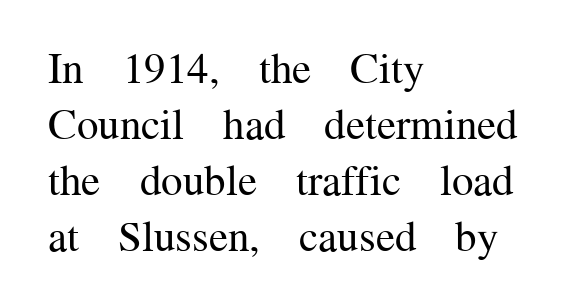
Q: Is the text bold? A: No.
Q: Is the text italic (slanted)? A: No, it is upright.
Q: Is the typeface a serif or a sans-serif typeface? A: Serif.
Q: Is the text underlined? A: No.
Q: How is the paragraph aligned? A: Left-aligned.
Q: Is the spacing between letters normal or unusually wide? A: Normal.
Q: Is the spacing between lines tight, normal or loose? A: Normal.
Q: Width (condensed, normal, or wide)? A: Normal.
Q: Stroke contrast? A: Medium.
Q: x-height? A: Medium.
Q: Monospaced? A: No.
